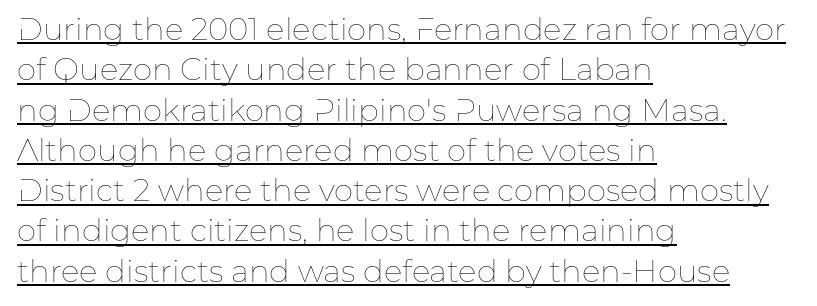
{"italic": "no", "bold": "no", "weight": "thin", "width": "normal", "stroke_contrast": "low", "x_height": "medium", "monospaced": "no", "underline": "yes", "align": "left", "line_spacing": "normal", "line_spacing_ratio": 1.3, "letter_spacing": "normal", "letter_spacing_em": 0.0, "glyph_px": 31}
